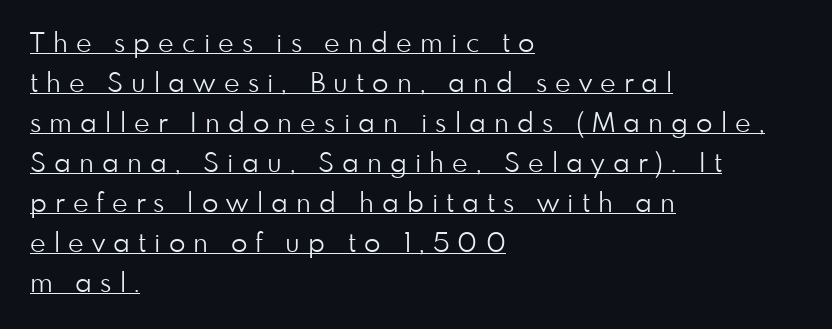
Is the type heavy? It reads as light-to-regular instead. Tracking here is generous; glyphs stand well apart from one another. It's the straight-up-and-down kind of type. Each line starts at the same left margin while the right side varies. This is underlined copy, the kind a proofreader might mark for attention. Vertically, the passage feels balanced, rows spaced as you'd expect.
